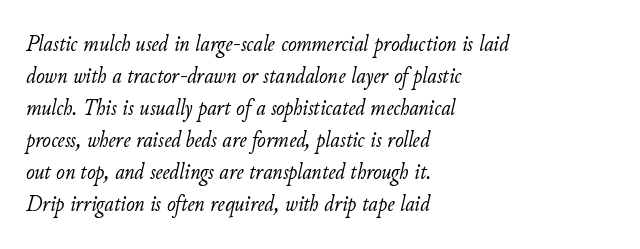
The image shows 23 px text type, italic (leaning right); set left-aligned, normal line spacing (1.39x), normal letter spacing, not underlined.
